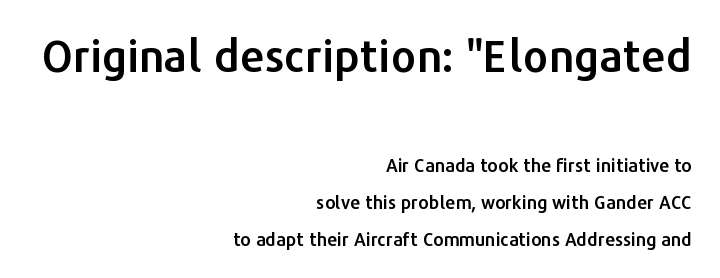
{"serif": "no", "italic": "no", "width": "normal", "stroke_contrast": "low", "x_height": "medium", "monospaced": "no", "underline": "no", "align": "right", "line_spacing": "loose", "line_spacing_ratio": 2.06, "letter_spacing": "normal", "letter_spacing_em": 0.0, "larger_block": "first", "size_ratio": 2.44, "glyph_px": 44}
